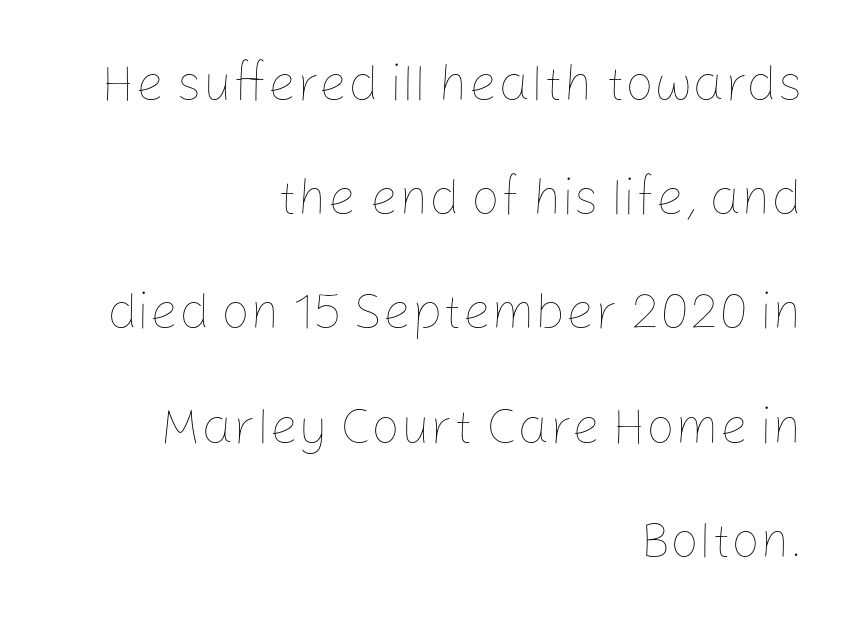
The image shows 51 px thin type, upright; set right-aligned, loose line spacing (2.24x), normal letter spacing, not underlined; low stroke contrast and a medium x-height.
